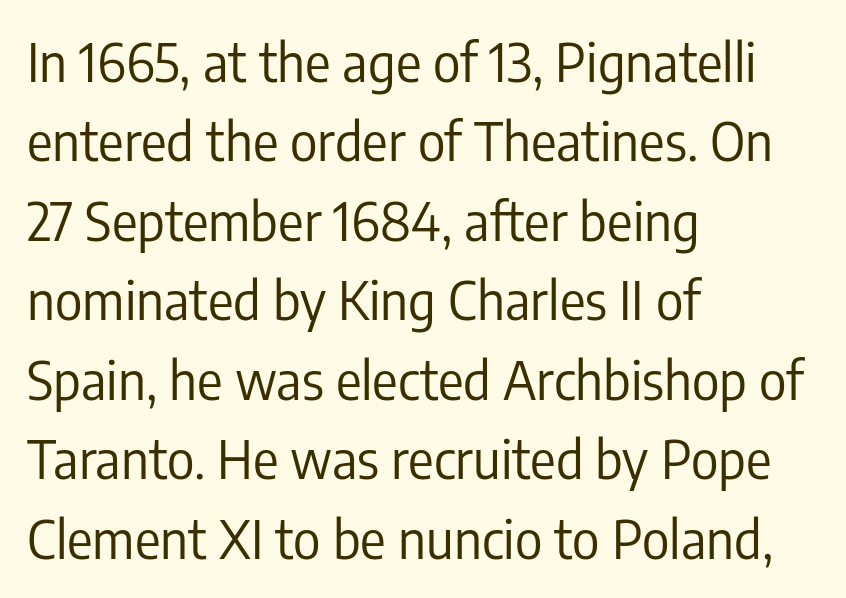
Q: Is the text bold? A: No.
Q: Is the text italic (slanted)? A: No, it is upright.
Q: Is the typeface a serif or a sans-serif typeface? A: Sans-serif.
Q: Is the text underlined? A: No.
Q: How is the paragraph aligned? A: Left-aligned.
Q: Is the spacing between letters normal or unusually wide? A: Normal.
Q: Is the spacing between lines tight, normal or loose? A: Normal.
Q: Width (condensed, normal, or wide)? A: Condensed.
Q: Stroke contrast? A: Low.
Q: x-height? A: Medium.
Q: Monospaced? A: No.
